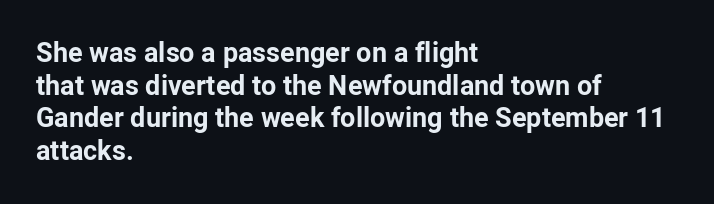
The image shows 27 px bold type, upright; set left-aligned, line spacing 1.21x, normal letter spacing, not underlined.
